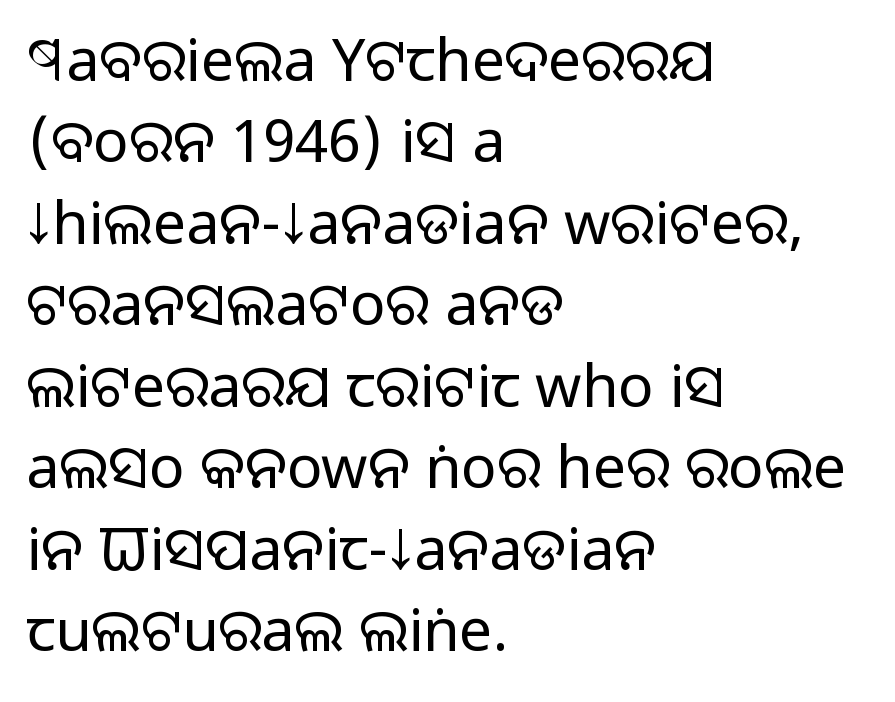
The image shows 59 px regular-weight sans-serif type, upright; set left-aligned, normal line spacing (1.38x), normal letter spacing, not underlined; low stroke contrast and a large x-height.
